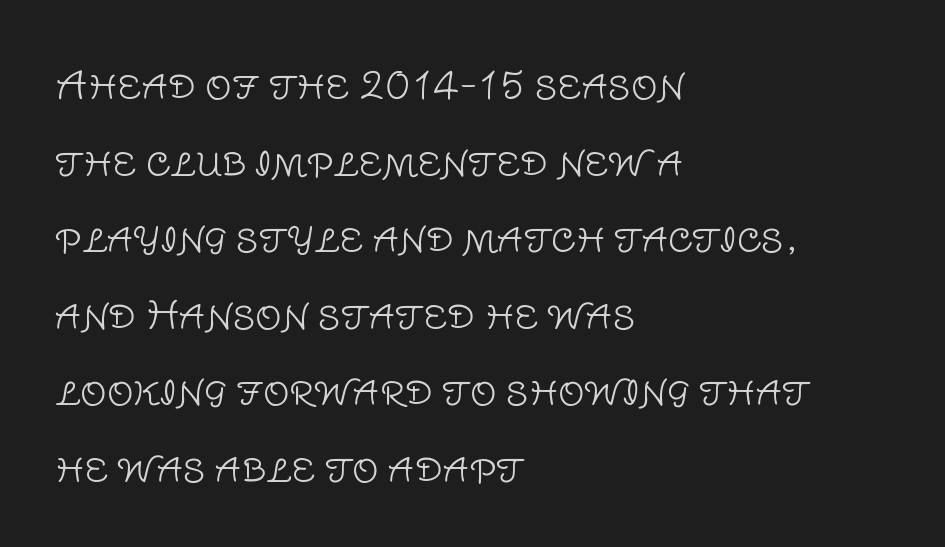
The image shows 37 px light sans-serif type; set left-aligned, loose line spacing (2.07x), normal letter spacing, not underlined; low stroke contrast and a large x-height.
